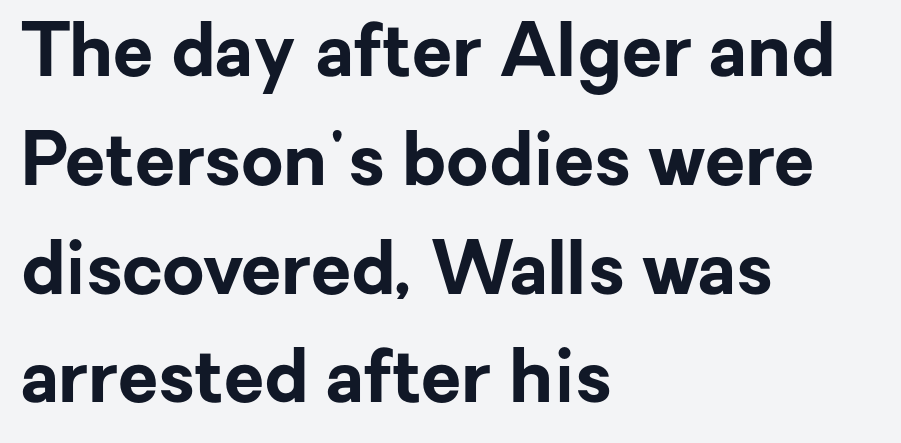
Q: Is the text bold? A: Yes.
Q: Is the text italic (slanted)? A: No, it is upright.
Q: Is the typeface a serif or a sans-serif typeface? A: Sans-serif.
Q: Is the text underlined? A: No.
Q: How is the paragraph aligned? A: Left-aligned.
Q: Is the spacing between letters normal or unusually wide? A: Normal.
Q: Is the spacing between lines tight, normal or loose? A: Normal.
Q: Width (condensed, normal, or wide)? A: Normal.
Q: Stroke contrast? A: Low.
Q: x-height? A: Medium.
Q: Monospaced? A: No.
